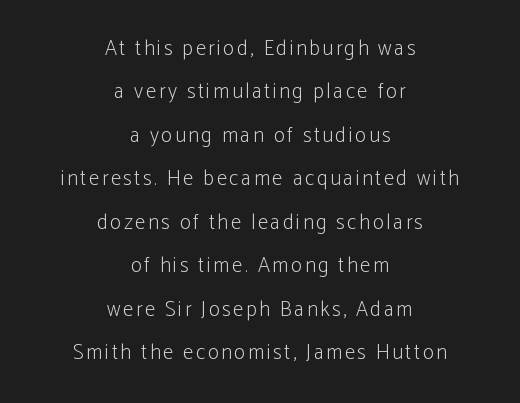
Q: Is the text bold? A: No.
Q: Is the text italic (slanted)? A: No, it is upright.
Q: Is the text underlined? A: No.
Q: How is the paragraph aligned? A: Centered.
Q: Is the spacing between lines tight, normal or loose? A: Loose.
